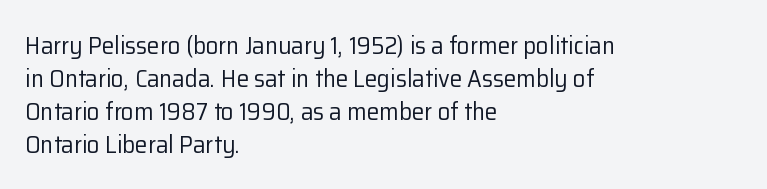
{"italic": "no", "bold": "no", "underline": "no", "align": "left", "line_spacing": "normal", "line_spacing_ratio": 1.32, "letter_spacing": "normal", "letter_spacing_em": 0.0, "glyph_px": 25}
